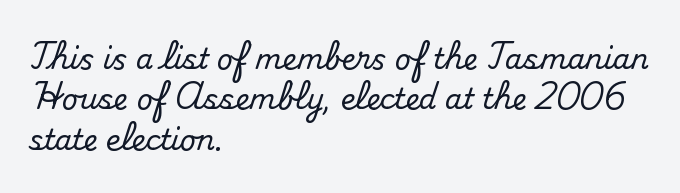
Is this a fixed-width face? No — the glyphs have proportional, varying widths. The leading is moderate, giving the passage an even texture. Compared with a centered layout, this one pins lines to the left instead.
